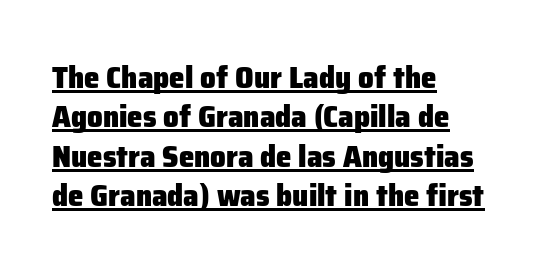
{"serif": "no", "italic": "no", "bold": "yes", "weight": "heavy", "width": "normal", "stroke_contrast": "low", "x_height": "medium", "monospaced": "no", "underline": "yes", "align": "left", "line_spacing": "normal", "line_spacing_ratio": 1.27, "letter_spacing": "normal", "letter_spacing_em": 0.0, "glyph_px": 31}
